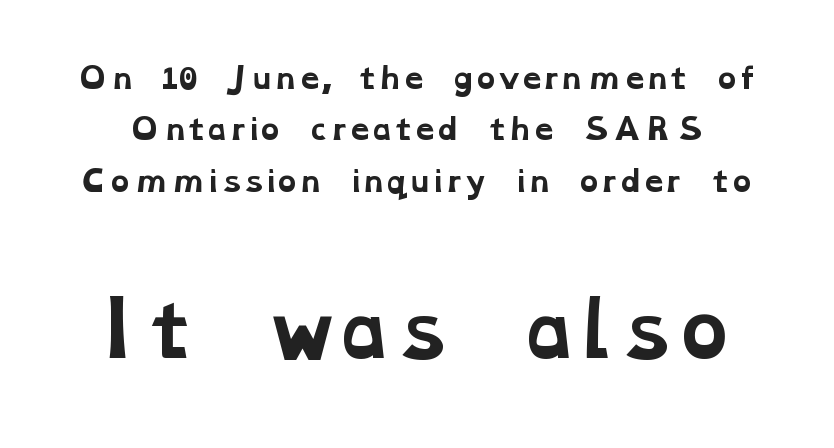
{"serif": "yes", "bold": "yes", "weight": "bold", "width": "wide", "stroke_contrast": "low", "x_height": "medium", "monospaced": "no", "underline": "no", "line_spacing_ratio": 1.77, "letter_spacing": "normal", "letter_spacing_em": 0.0, "larger_block": "second", "size_ratio": 2.52, "glyph_px": 73}
